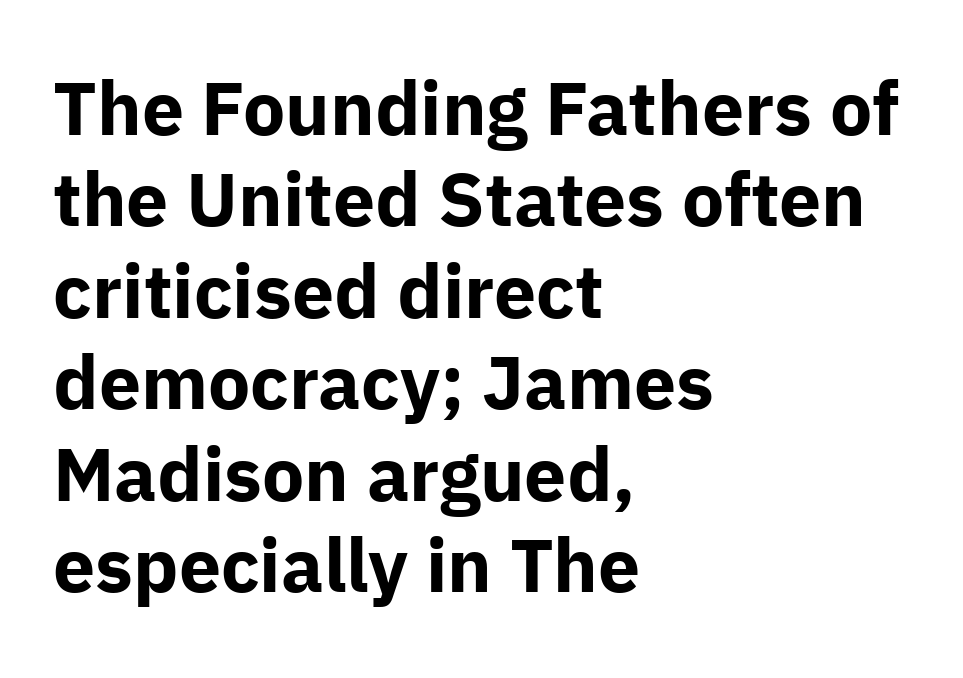
Q: Is the text bold? A: Yes.
Q: Is the text italic (slanted)? A: No, it is upright.
Q: Is the typeface a serif or a sans-serif typeface? A: Sans-serif.
Q: Is the text underlined? A: No.
Q: How is the paragraph aligned? A: Left-aligned.
Q: Is the spacing between letters normal or unusually wide? A: Normal.
Q: Width (condensed, normal, or wide)? A: Normal.
Q: Stroke contrast? A: Low.
Q: x-height? A: Medium.
Q: Monospaced? A: No.
